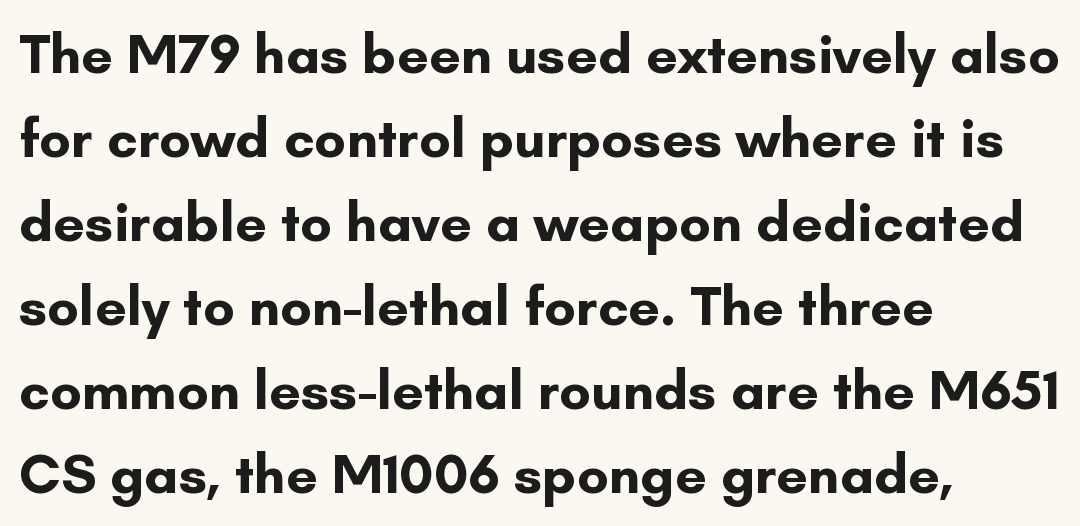
Serif or sans? Sans — the stroke terminals are bare. On the weight axis this lands at bold, roughly 700. Honestly, the letter spacing is just normal — you wouldn't notice it. Leading: standard. The axis of the letterforms is exactly vertical.
